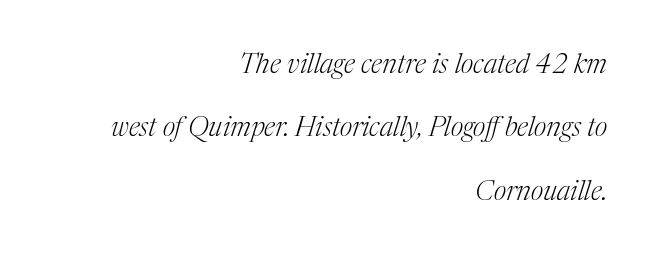
You can tell it's italic because the verticals aren't actually vertical. In terms of leading, this rendering errs on the spacious side. Typeset ragged left — the right edge is the straight one. The string is rendered with underlining switched off.
